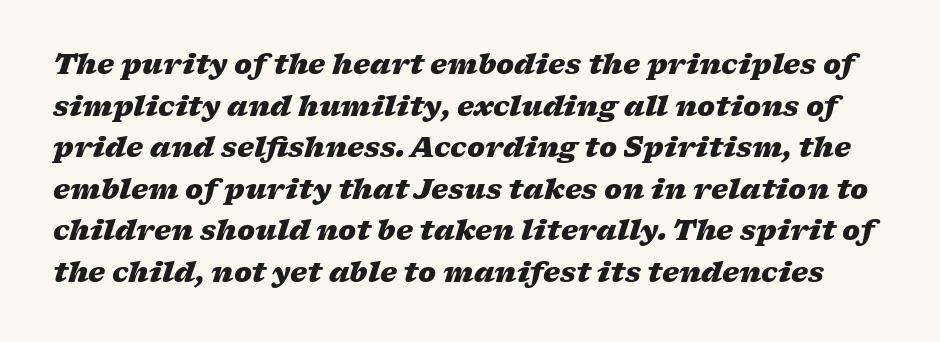
The image shows 27 px bold type, italic (leaning right); set normal line spacing (1.54x), normal letter spacing, not underlined.
